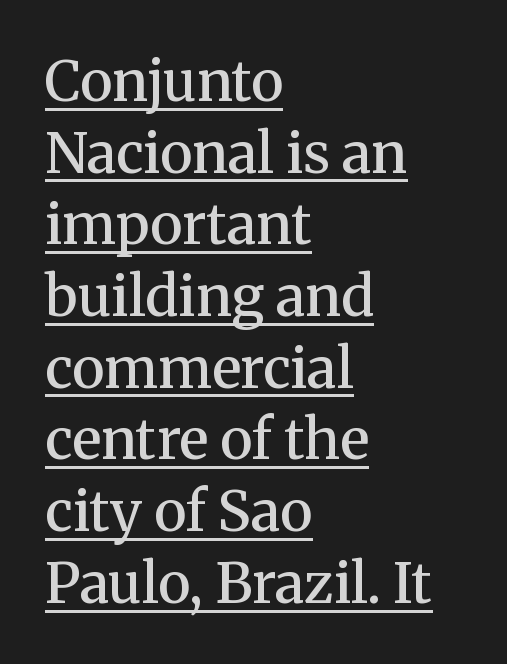
{"serif": "yes", "italic": "no", "bold": "semi", "weight": "semibold", "width": "normal", "stroke_contrast": "medium", "x_height": "medium", "monospaced": "no", "underline": "yes", "align": "left", "line_spacing": "normal", "line_spacing_ratio": 1.28, "letter_spacing": "normal", "letter_spacing_em": 0.0, "glyph_px": 56}
